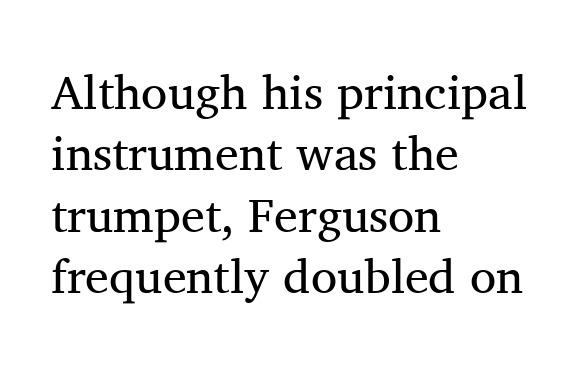
The image shows 48 px regular-weight serif type, upright; set left-aligned, normal line spacing (1.28x), normal letter spacing, not underlined; medium stroke contrast and a medium x-height.
